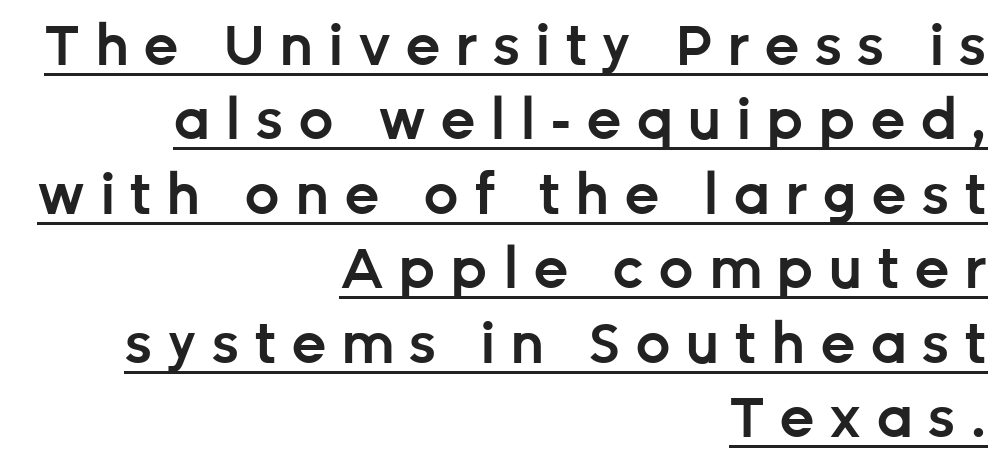
The image shows 56 px semibold sans-serif type, upright; set right-aligned, normal line spacing (1.33x), unusually wide letter spacing (+0.25 em), underlined; low stroke contrast and a medium x-height.
